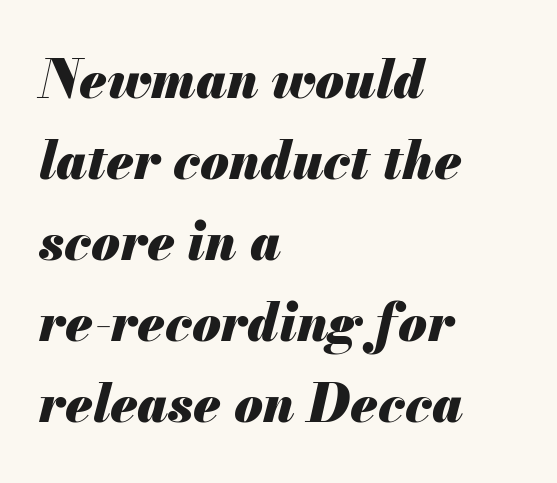
Q: Is the text bold? A: Yes.
Q: Is the text italic (slanted)? A: Yes, it leans right by about 13 degrees.
Q: Is the text underlined? A: No.
Q: How is the paragraph aligned? A: Left-aligned.
Q: Is the spacing between letters normal or unusually wide? A: Normal.
Q: Is the spacing between lines tight, normal or loose? A: Normal.
Q: Width (condensed, normal, or wide)? A: Normal.
Q: Stroke contrast? A: Medium.
Q: x-height? A: Small.
Q: Monospaced? A: No.
